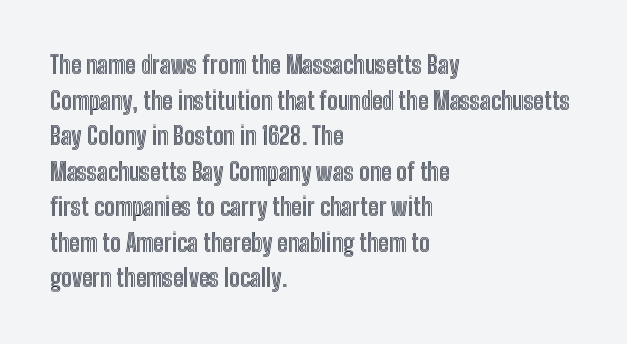
The lettering holds an erect, upright posture throughout. Inter-character spacing is left at the font's built-in metrics. The glyphs are unaccompanied by any horizontal stroke below them. Horizontal alignment here is leftward, the default for most running prose. Is there much room between lines? A standard amount, neither cramped nor airy.
